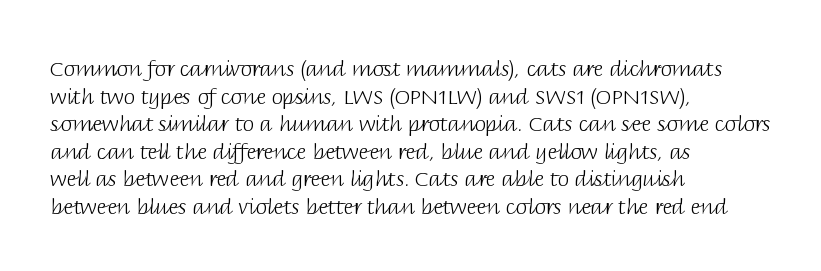
Q: Is the text bold? A: No.
Q: Is the text italic (slanted)? A: No, it is upright.
Q: Is the text underlined? A: No.
Q: How is the paragraph aligned? A: Left-aligned.
Q: Is the spacing between letters normal or unusually wide? A: Normal.
Q: Is the spacing between lines tight, normal or loose? A: Normal.
